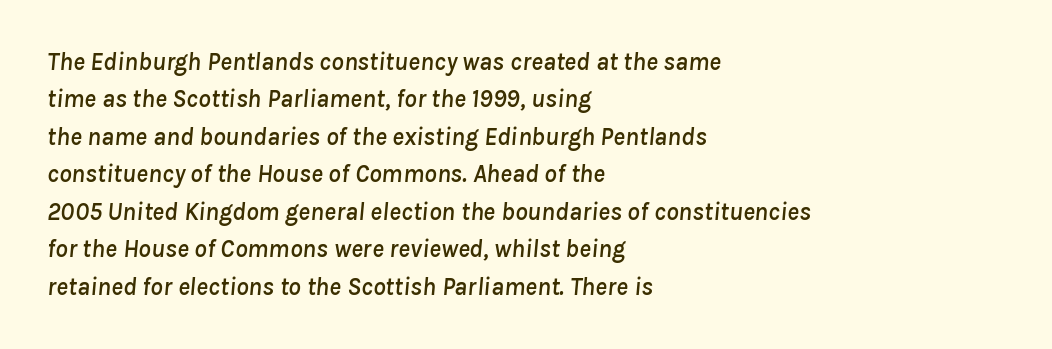
Q: Is the text italic (slanted)? A: Yes, it leans right by about 8 degrees.
Q: Is the text underlined? A: No.
Q: How is the paragraph aligned? A: Left-aligned.
Q: Is the spacing between letters normal or unusually wide? A: Normal.
Q: Is the spacing between lines tight, normal or loose? A: Normal.
